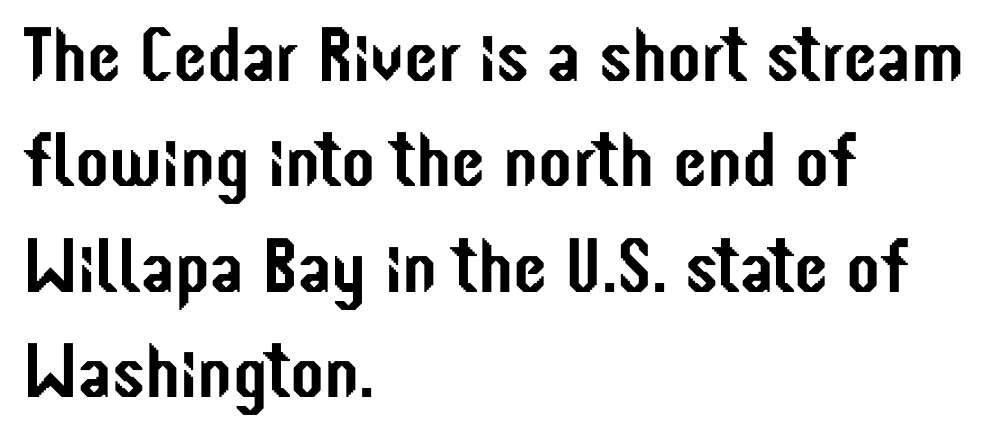
The image shows 77 px condensed sans-serif type, upright; set left-aligned, normal line spacing (1.37x), normal letter spacing, not underlined; low stroke contrast and a medium x-height.
